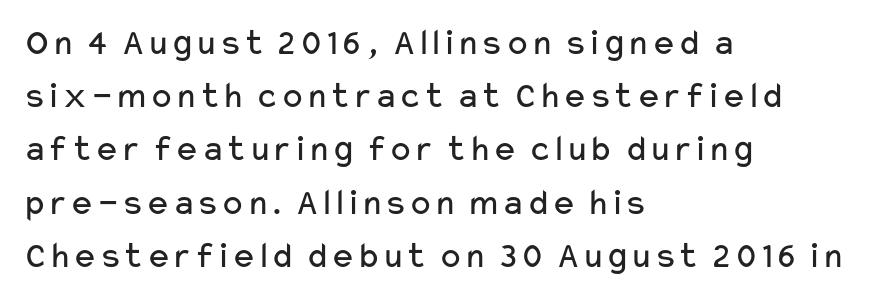
Q: Is the text bold? A: No.
Q: Is the text italic (slanted)? A: No, it is upright.
Q: Is the typeface a serif or a sans-serif typeface? A: Sans-serif.
Q: Is the text underlined? A: No.
Q: How is the paragraph aligned? A: Left-aligned.
Q: Is the spacing between letters normal or unusually wide? A: Normal.
Q: Is the spacing between lines tight, normal or loose? A: Normal.
Q: Width (condensed, normal, or wide)? A: Wide.
Q: Stroke contrast? A: Low.
Q: x-height? A: Medium.
Q: Monospaced? A: No.
